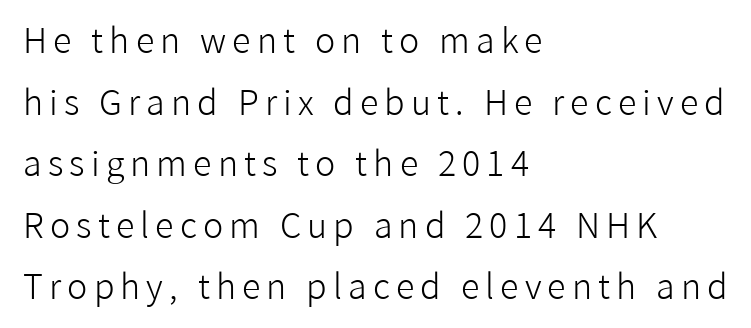
Q: Is the text bold? A: No.
Q: Is the text italic (slanted)? A: No, it is upright.
Q: Is the typeface a serif or a sans-serif typeface? A: Sans-serif.
Q: Is the text underlined? A: No.
Q: How is the paragraph aligned? A: Left-aligned.
Q: Width (condensed, normal, or wide)? A: Normal.
Q: Stroke contrast? A: Low.
Q: x-height? A: Medium.
Q: Monospaced? A: No.
